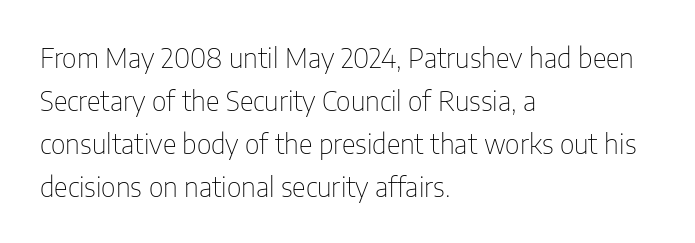
Q: Is the text bold? A: No.
Q: Is the text italic (slanted)? A: No, it is upright.
Q: Is the text underlined? A: No.
Q: How is the paragraph aligned? A: Left-aligned.
Q: Is the spacing between letters normal or unusually wide? A: Normal.
Q: Is the spacing between lines tight, normal or loose? A: Normal.
